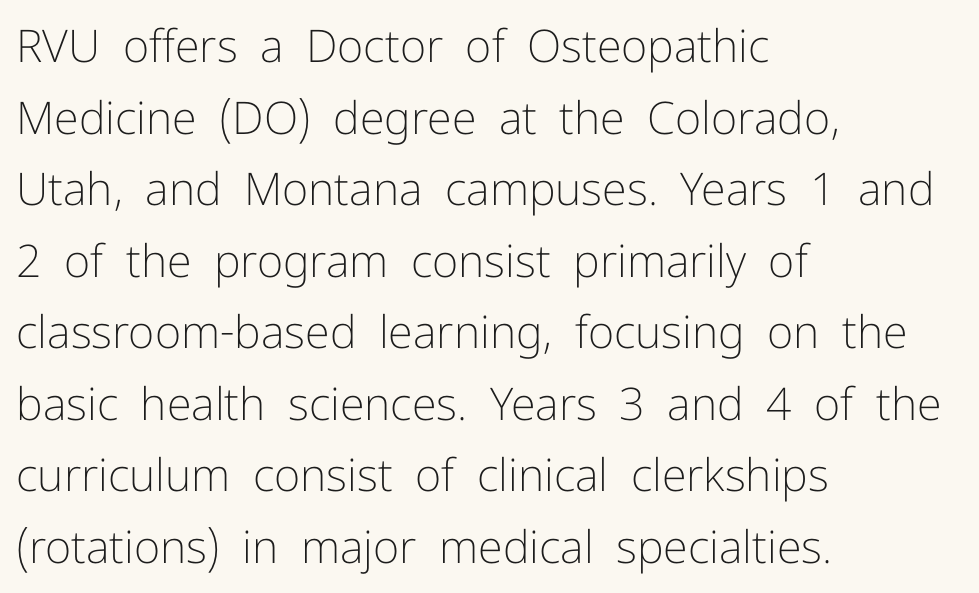
On a weight scale, this lands at 450 or below. Plain, unruled lines of type. Where is the straight margin? On the left. Leading matches the norm, producing a regular column.
